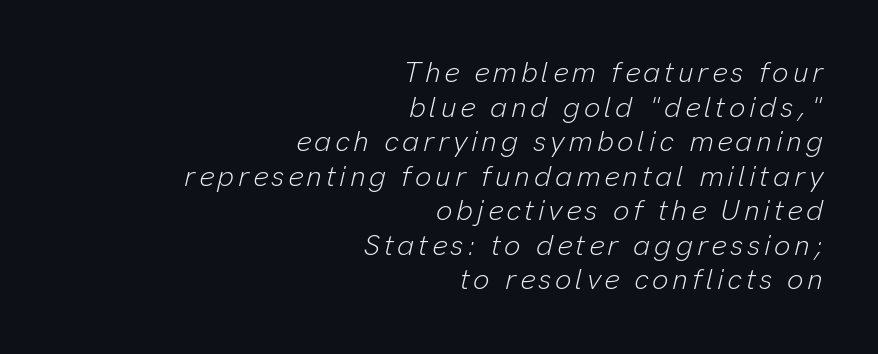
The image shows 29 px light type, italic (leaning right); set right-aligned, line spacing 1.19x, not underlined; low stroke contrast and a medium x-height.
